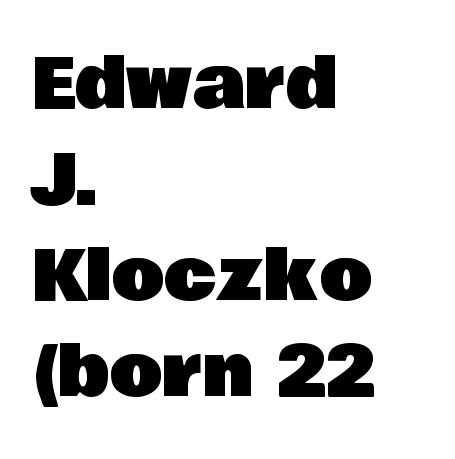
{"serif": "no", "italic": "no", "width": "normal", "stroke_contrast": "low", "x_height": "large", "monospaced": "no", "underline": "no", "align": "left", "line_spacing": "normal", "line_spacing_ratio": 1.39, "letter_spacing": "normal", "letter_spacing_em": 0.0, "glyph_px": 69}
